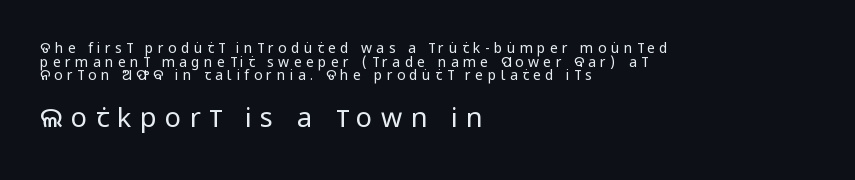
{"italic": "no", "bold": "no", "underline": "no", "align": "left", "line_spacing": "tight", "line_spacing_ratio": 0.97, "letter_spacing": "wide", "letter_spacing_em": 0.31, "larger_block": "second", "size_ratio": 1.93, "glyph_px": 27}
